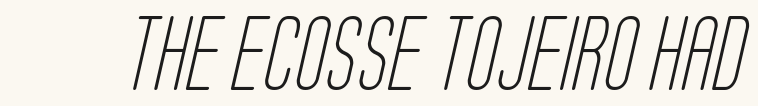
The image shows 73 px light, condensed sans-serif type; set normal letter spacing, not underlined; low stroke contrast and a large x-height.
